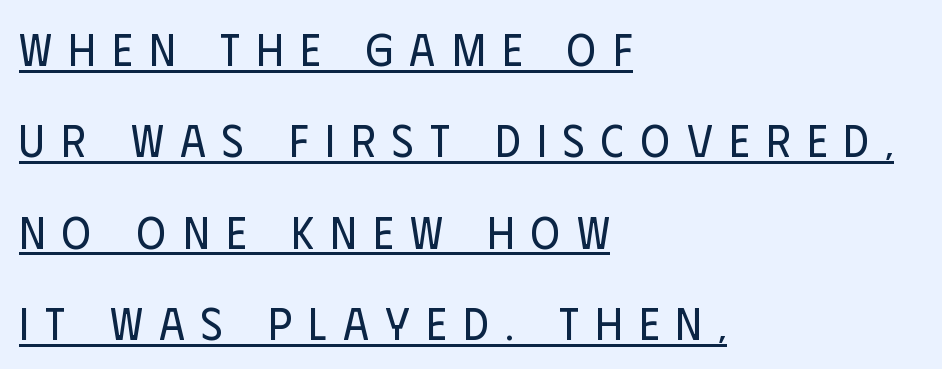
Somebody hit Ctrl+U on this one — the words are underlined. Style check: upright. The line texture is sparse and dotted thanks to wide tracking. Honestly, the rows look like they've been pulled way apart.
